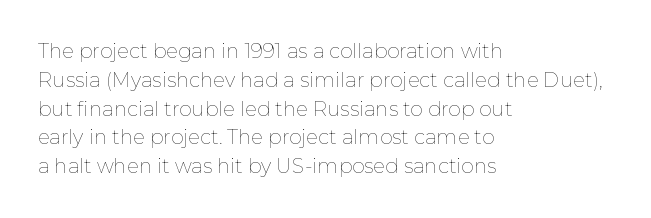
Q: Is the text bold? A: No.
Q: Is the text italic (slanted)? A: No, it is upright.
Q: Is the text underlined? A: No.
Q: How is the paragraph aligned? A: Left-aligned.
Q: Is the spacing between letters normal or unusually wide? A: Normal.
Q: Is the spacing between lines tight, normal or loose? A: Normal.
